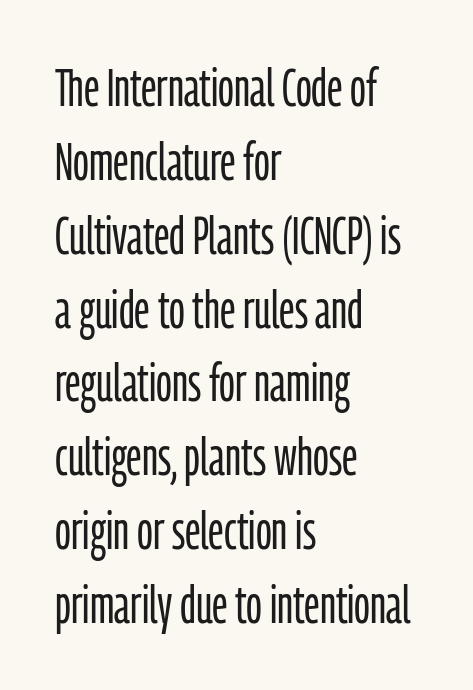
Q: Is the text bold? A: No.
Q: Is the text italic (slanted)? A: No, it is upright.
Q: Is the typeface a serif or a sans-serif typeface? A: Sans-serif.
Q: Is the text underlined? A: No.
Q: How is the paragraph aligned? A: Left-aligned.
Q: Is the spacing between letters normal or unusually wide? A: Normal.
Q: Is the spacing between lines tight, normal or loose? A: Normal.
Q: Width (condensed, normal, or wide)? A: Condensed.
Q: Stroke contrast? A: Low.
Q: x-height? A: Medium.
Q: Monospaced? A: No.
